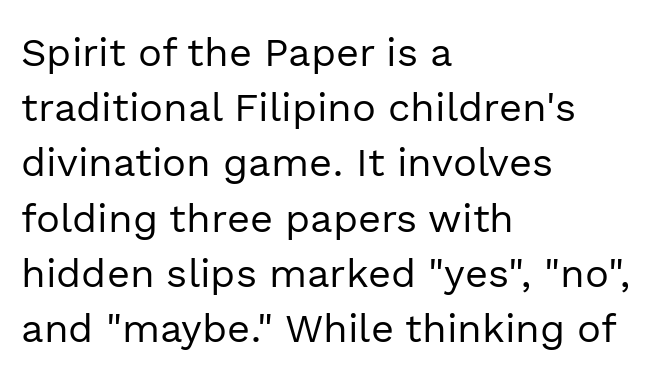
The passage is arranged the way most books set body copy — flush left. The font sits on the lighter half of the weight spectrum, regular included. The glyphs in this specimen are sans serif. Regarding leading, the lines here are spaced in the standard way. Do the characters align in a grid? No, the font is proportional. A roman cut, with each character standing at attention.
